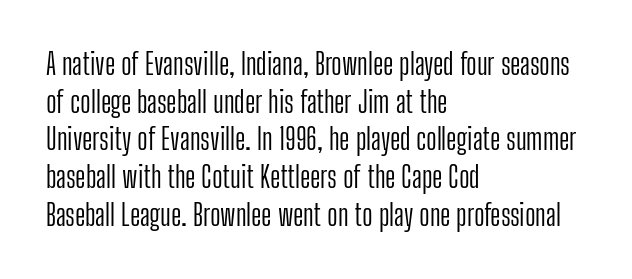
Descender tails drop into unmarked territory. This sample has the flowing, uneven cadence of proportional lettering. Upright lettering throughout. What's the leading like? Ordinary, nothing unusual. Standard letterfit; no display-style spreading of the glyphs. To sum up the face: it is a sans, with no serifs.
